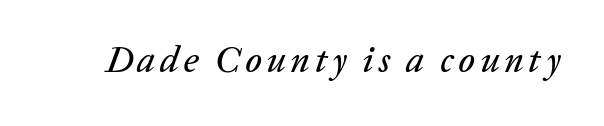
Q: Is the text italic (slanted)? A: Yes, it leans right by about 20 degrees.
Q: Is the text underlined? A: No.
Q: Width (condensed, normal, or wide)? A: Normal.
Q: Stroke contrast? A: Low.
Q: x-height? A: Medium.
Q: Monospaced? A: No.
